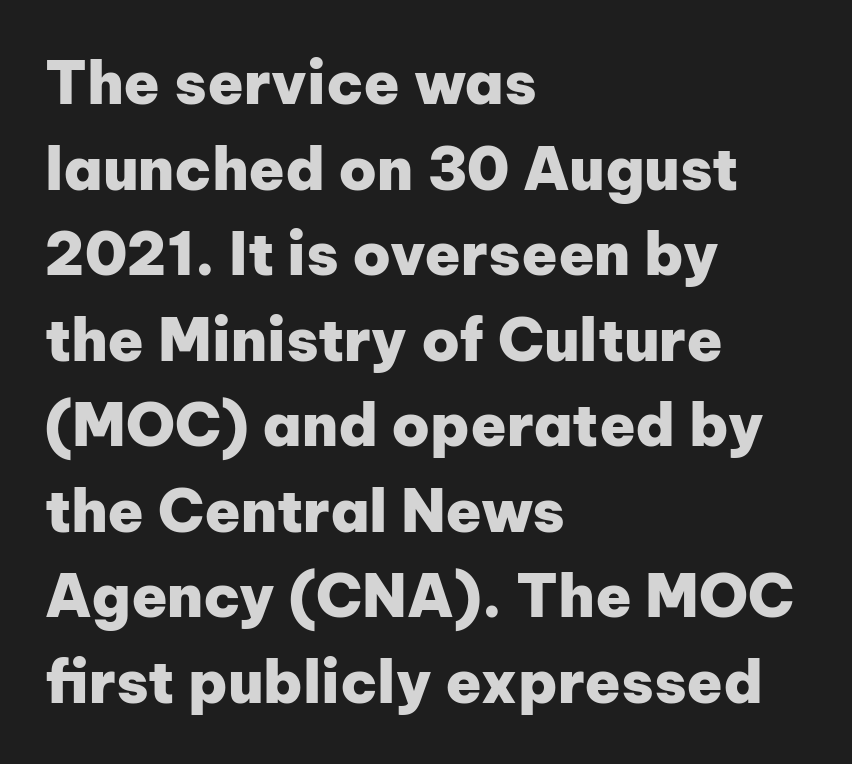
{"serif": "no", "italic": "no", "bold": "yes", "weight": "heavy", "width": "normal", "stroke_contrast": "low", "x_height": "medium", "monospaced": "no", "underline": "no", "align": "left", "line_spacing": "normal", "line_spacing_ratio": 1.45, "letter_spacing": "normal", "letter_spacing_em": 0.0, "glyph_px": 59}
